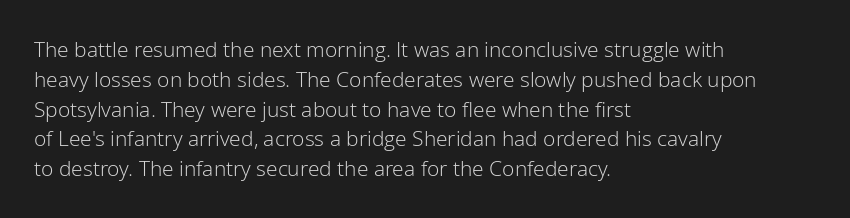
The image shows 21 px text type, upright; set left-aligned, normal line spacing (1.42x), normal letter spacing, not underlined.
